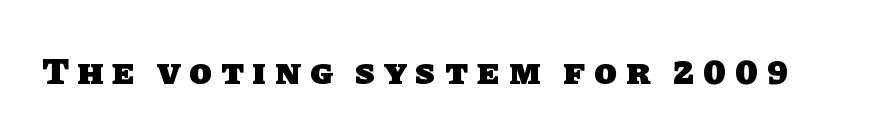
Q: Is the text bold? A: Yes.
Q: Is the typeface a serif or a sans-serif typeface? A: Sans-serif.
Q: Is the text underlined? A: No.
Q: Is the spacing between letters normal or unusually wide? A: Unusually wide.
Q: Width (condensed, normal, or wide)? A: Normal.
Q: Stroke contrast? A: Low.
Q: x-height? A: Large.
Q: Monospaced? A: No.
